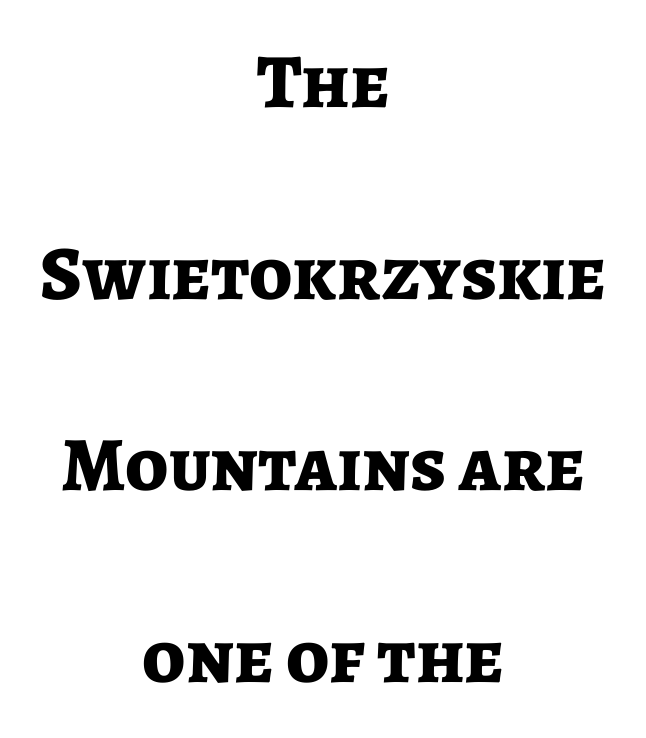
The image shows 77 px bold sans-serif type, upright; set centered, loose line spacing (2.49x), normal letter spacing, not underlined; low stroke contrast and a medium x-height.
